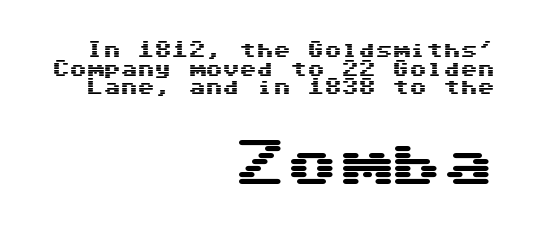
Clear beneath every line of the passage. The lettering stays uniformly vertical, giving the passage a roman look. The typesetter chose a ragged-left arrangement here. The passage shown is typeset with a sans-serif family. How are the letters spaced? Ordinarily, with no added tracking. The rendering uses a small line-height, squeezing the rows.
